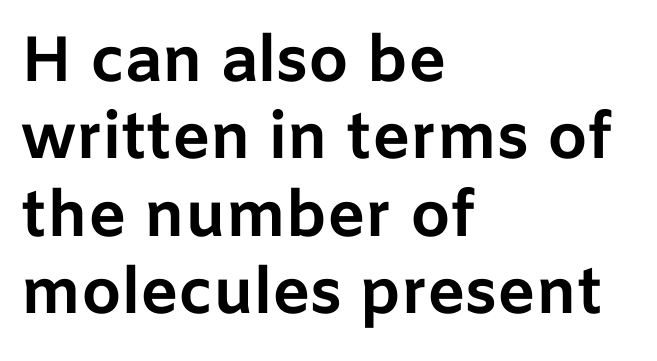
Q: Is the text bold? A: Yes.
Q: Is the text italic (slanted)? A: No, it is upright.
Q: Is the typeface a serif or a sans-serif typeface? A: Sans-serif.
Q: Is the text underlined? A: No.
Q: How is the paragraph aligned? A: Left-aligned.
Q: Is the spacing between letters normal or unusually wide? A: Normal.
Q: Width (condensed, normal, or wide)? A: Normal.
Q: Stroke contrast? A: Low.
Q: x-height? A: Medium.
Q: Monospaced? A: No.
